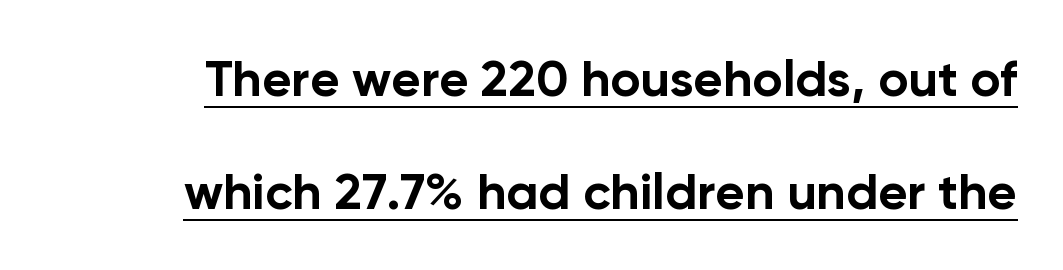
The image shows 51 px bold sans-serif type, upright; set loose line spacing (2.22x), normal letter spacing, underlined; low stroke contrast and a medium x-height.
